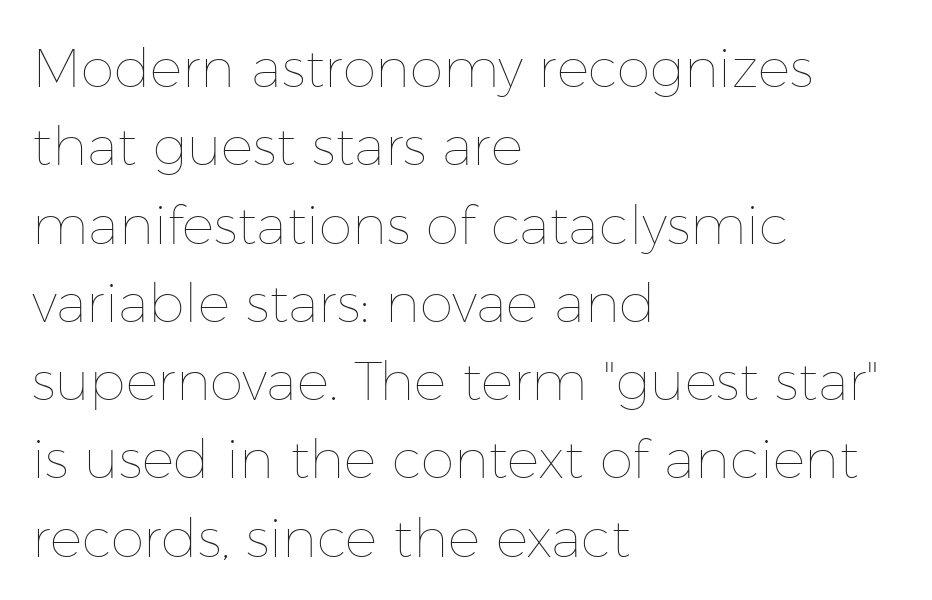
{"italic": "no", "bold": "no", "weight": "thin", "width": "normal", "stroke_contrast": "low", "x_height": "medium", "monospaced": "no", "underline": "no", "align": "left", "line_spacing": "normal", "line_spacing_ratio": 1.45, "letter_spacing": "normal", "letter_spacing_em": 0.0, "glyph_px": 54}
